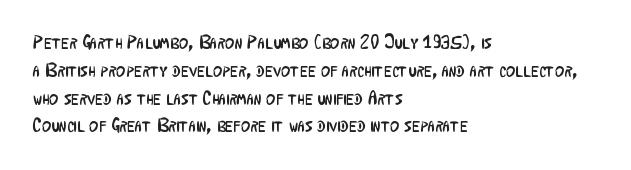
{"italic": "no", "bold": "no", "underline": "no", "align": "left", "line_spacing": "normal", "line_spacing_ratio": 1.39, "letter_spacing": "normal", "letter_spacing_em": 0.0, "glyph_px": 20}
